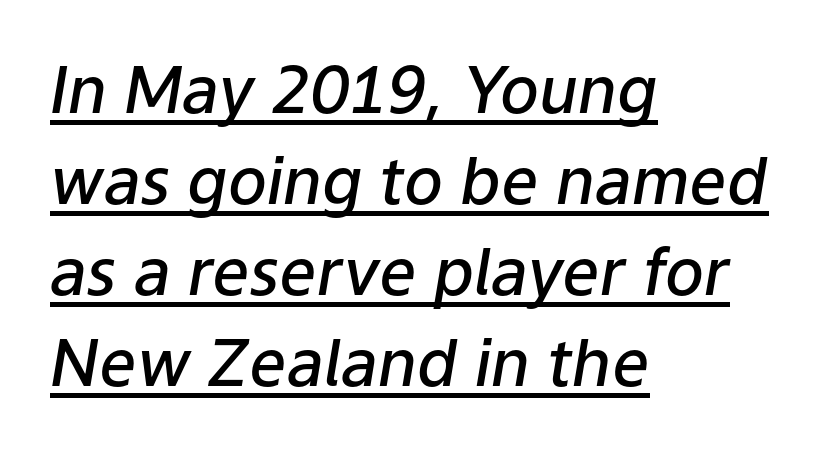
Q: Is the text bold? A: Semi-bold.
Q: Is the text italic (slanted)? A: Yes, it leans right by about 9 degrees.
Q: Is the text underlined? A: Yes.
Q: How is the paragraph aligned? A: Left-aligned.
Q: Is the spacing between letters normal or unusually wide? A: Normal.
Q: Is the spacing between lines tight, normal or loose? A: Normal.
Q: Width (condensed, normal, or wide)? A: Normal.
Q: Stroke contrast? A: Low.
Q: x-height? A: Medium.
Q: Monospaced? A: No.
